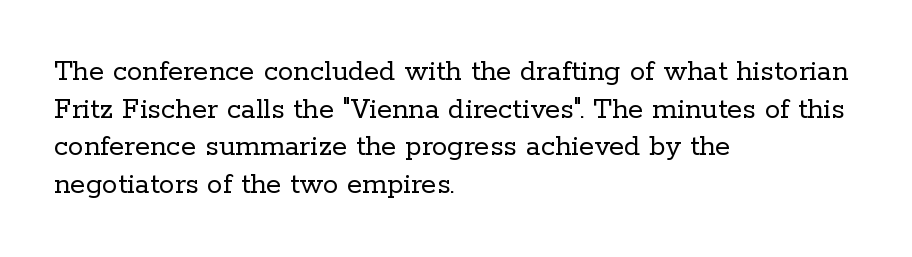
The passage shown has conventional tracking throughout. Is there any slant? The stems are plumb. Is this a sans? No — the strokes have serifs. Words float on clear page, feet unadorned. Is this a fixed-width face? No — the glyphs have proportional, varying widths.
